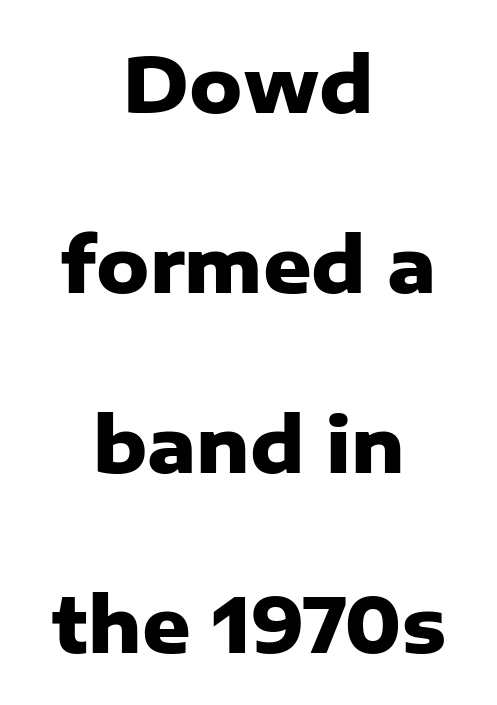
The line-height multiplier appears high, well above default. Do the characters align in a grid? No, the font is proportional. As a designer I'd log this as weight 700, bold. The strip under each line holds only bare page. Leftover space on each line is divided equally before and after the words. Does the type have serifs? No, each stem ends abruptly.
